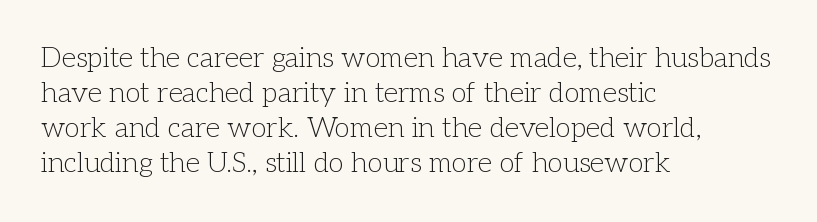
Q: Is the text bold? A: No.
Q: Is the text italic (slanted)? A: No, it is upright.
Q: Is the typeface a serif or a sans-serif typeface? A: Serif.
Q: Is the text underlined? A: No.
Q: How is the paragraph aligned? A: Left-aligned.
Q: Is the spacing between letters normal or unusually wide? A: Normal.
Q: Is the spacing between lines tight, normal or loose? A: Normal.
Q: Width (condensed, normal, or wide)? A: Normal.
Q: Stroke contrast? A: Low.
Q: x-height? A: Medium.
Q: Monospaced? A: No.
